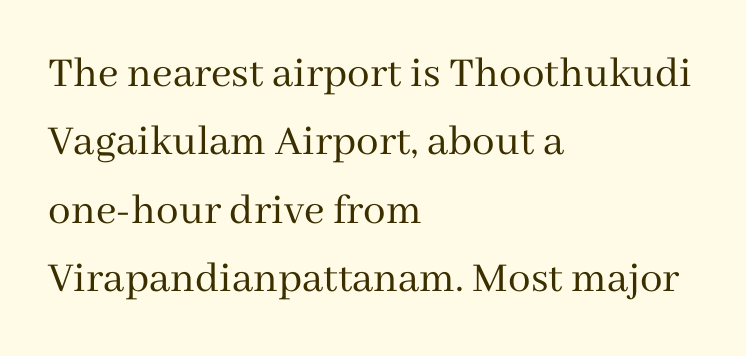
Evenly set lines give the paragraph a standard silhouette. These lines keep a tight, regular rhythm from letter to letter. The text was rendered using a seriffed face with decorative stroke endings. The rag falls on the right side of this text block.
